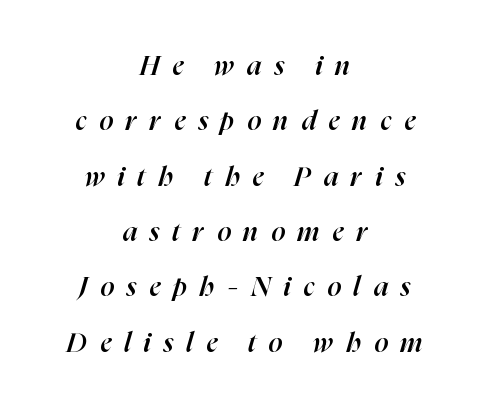
The foot of each line stays bare and open. Horizontal bands of white between lines are thick stripes. Stroke thickness is moderately raised; the sample reads as semibold. Style check: oblique. The paragraph has two soft edges and a firm central axis. Does extra space separate the letters? Yes, quite a lot of it.
